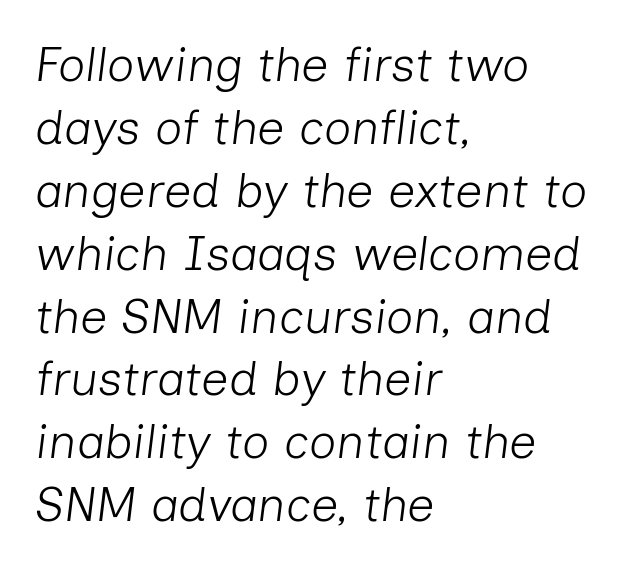
Any mark beneath the type? The region is blank. The text carries the slant typical of an italic or oblique font. Leading: standard. Caption: multi-line text, flush left, ragged right. The font is comparable to plain body text, perhaps lighter.
